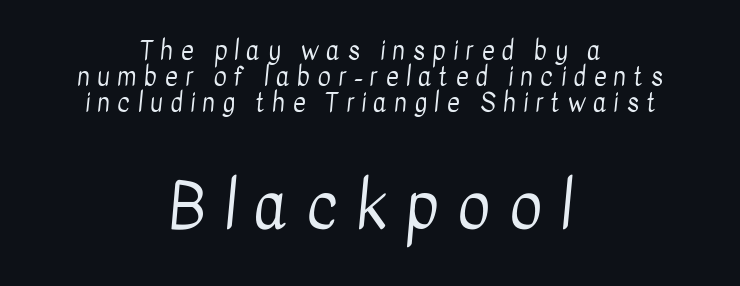
Is the block centered? Yes — each line is placed symmetrically about the middle. Check where the strokes stop: nothing finishes them off — pure sans. The typesetting does not lean heavy: it is not bold. Do the characters align in a grid? No, the font is proportional. Whoever set this made the second block the dominant, larger element.
